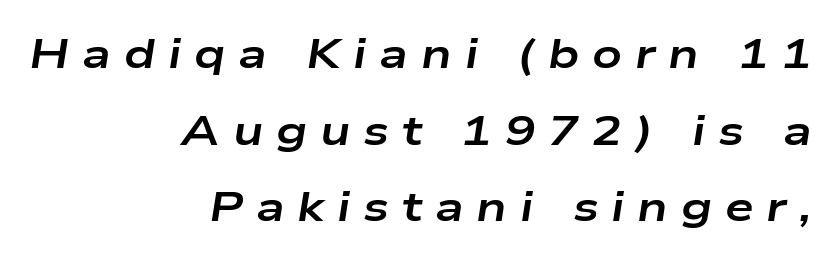
The image shows 41 px bold, wide type, italic (leaning right); set right-aligned, line spacing 1.87x, unusually wide letter spacing (+0.31 em), not underlined; low stroke contrast and a medium x-height.
